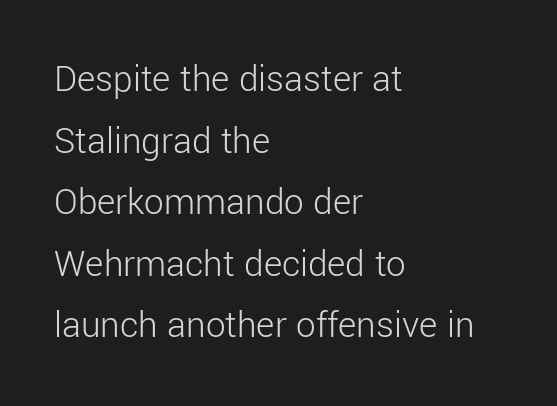
{"serif": "no", "italic": "no", "bold": "no", "weight": "light", "width": "normal", "stroke_contrast": "low", "x_height": "medium", "monospaced": "no", "underline": "no", "align": "left", "line_spacing": "normal", "line_spacing_ratio": 1.58, "letter_spacing": "normal", "letter_spacing_em": 0.0, "glyph_px": 39}
